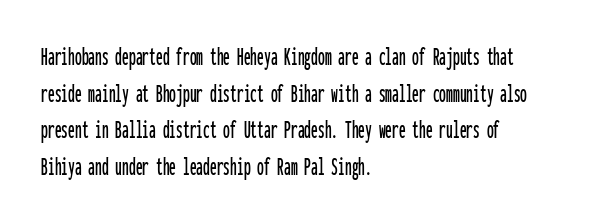
The image shows 27 px text type, upright; set left-aligned, normal line spacing (1.36x), normal letter spacing, not underlined.
